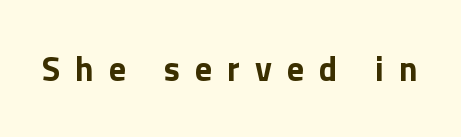
Q: Is the text bold? A: Yes.
Q: Is the text italic (slanted)? A: No, it is upright.
Q: Is the typeface a serif or a sans-serif typeface? A: Sans-serif.
Q: Is the text underlined? A: No.
Q: Is the spacing between letters normal or unusually wide? A: Unusually wide.
Q: Width (condensed, normal, or wide)? A: Normal.
Q: Stroke contrast? A: Low.
Q: x-height? A: Medium.
Q: Monospaced? A: No.
